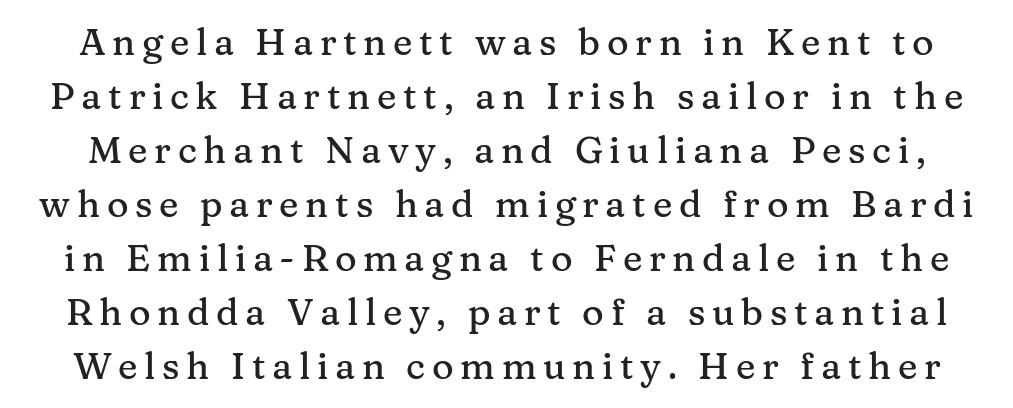
The image shows 37 px serif type, upright; set normal line spacing (1.46x), not underlined; medium stroke contrast and a medium x-height.
